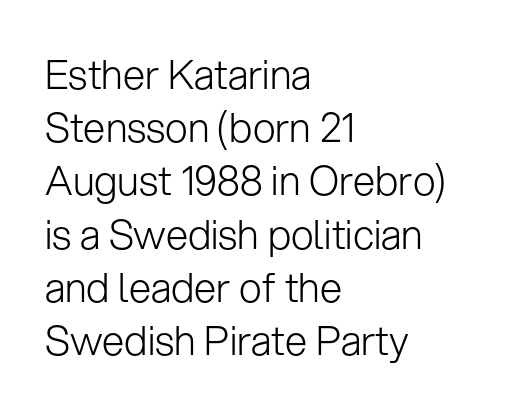
Nothing sits at the stroke ends, so this counts as sans-serif. Nothing unusual about the tracking: characters are spaced as the font intends. The gap between lines stays unmarked. The leading is moderate, giving the passage an even texture.
